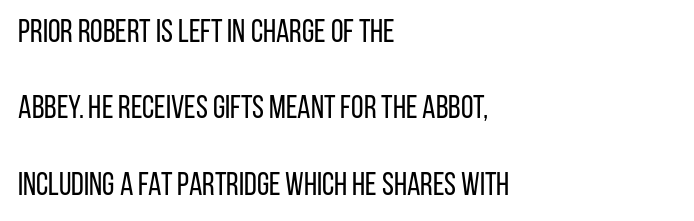
Posture: vertical. Note: no serifs on the glyphs. Typeset ragged right — the left edge is the straight one. The line texture is even and compact thanks to regular tracking. Underlining? Definitely not there.
